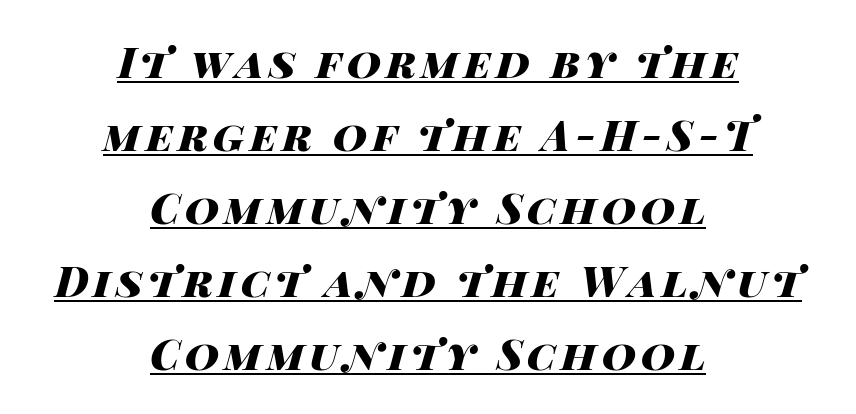
Note the varied advance widths — an 'i' is clearly narrower than an 'm'. Check the space under the baseline: a stroke is drawn there. Slanted lettering throughout. The rag falls on both sides of this text block equally.
